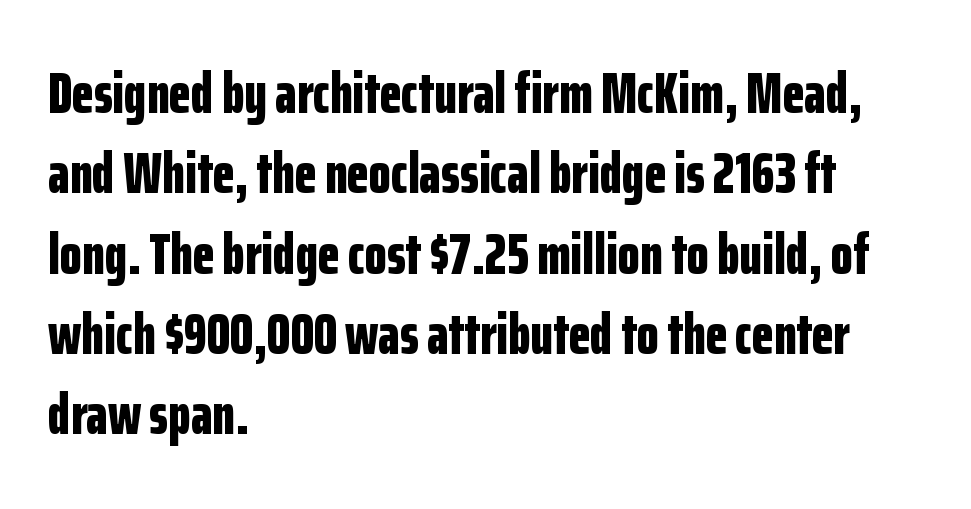
Q: Is the text bold? A: Yes.
Q: Is the text italic (slanted)? A: No, it is upright.
Q: Is the typeface a serif or a sans-serif typeface? A: Sans-serif.
Q: Is the text underlined? A: No.
Q: How is the paragraph aligned? A: Left-aligned.
Q: Is the spacing between letters normal or unusually wide? A: Normal.
Q: Is the spacing between lines tight, normal or loose? A: Normal.
Q: Width (condensed, normal, or wide)? A: Condensed.
Q: Stroke contrast? A: Low.
Q: x-height? A: Medium.
Q: Monospaced? A: No.
